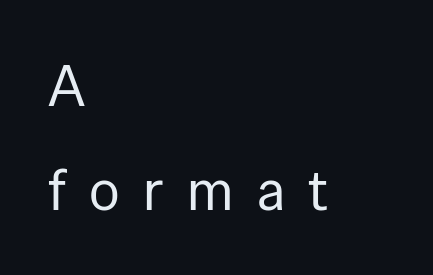
Q: Is the text bold? A: No.
Q: Is the text italic (slanted)? A: No, it is upright.
Q: Is the typeface a serif or a sans-serif typeface? A: Sans-serif.
Q: Is the text underlined? A: No.
Q: How is the paragraph aligned? A: Left-aligned.
Q: Is the spacing between letters normal or unusually wide? A: Unusually wide.
Q: Width (condensed, normal, or wide)? A: Normal.
Q: Stroke contrast? A: Low.
Q: x-height? A: Medium.
Q: Monospaced? A: No.
